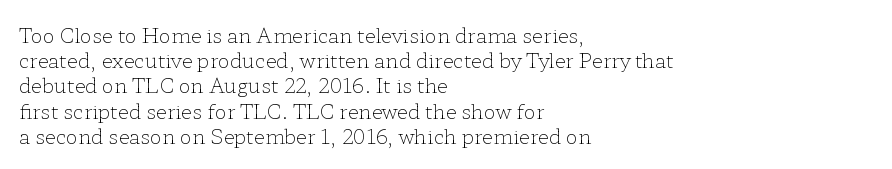
The image shows 20 px text type, upright; set left-aligned, normal line spacing (1.26x), normal letter spacing, not underlined.
